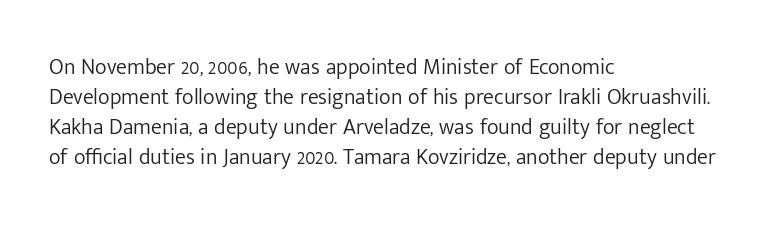
Reading down the column, the eye jumps a familiar distance to each next line. Left-aligned paragraph, ragged on the right. Check under the words: just untouched page. Nope, not italic — everything's standing straight.
